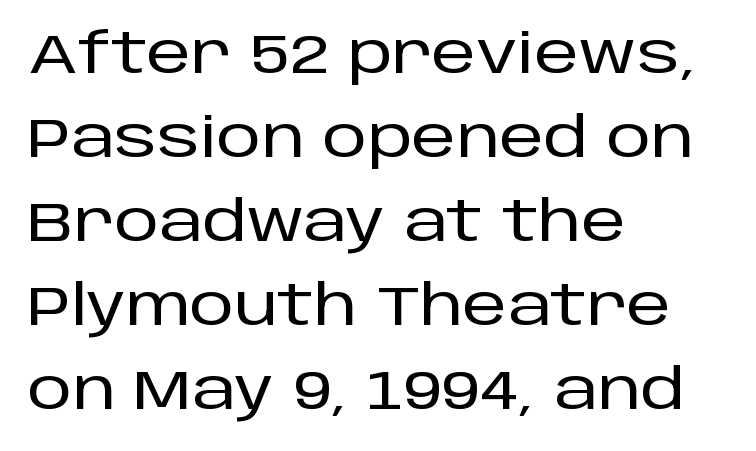
{"serif": "no", "italic": "no", "width": "normal", "stroke_contrast": "low", "x_height": "large", "monospaced": "no", "underline": "no", "align": "left", "line_spacing": "normal", "line_spacing_ratio": 1.5, "letter_spacing": "normal", "letter_spacing_em": 0.0, "glyph_px": 56}
